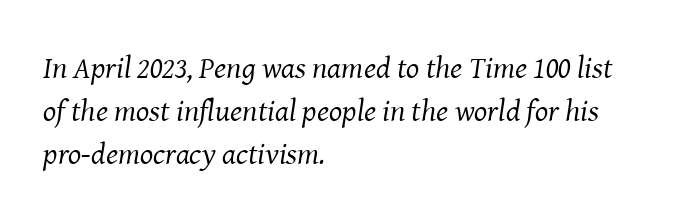
{"serif": "yes", "italic": "yes", "lean": "right", "slant_degrees": 8, "bold": "no", "weight": "regular", "width": "normal", "stroke_contrast": "medium", "x_height": "medium", "monospaced": "no", "underline": "no", "align": "left", "line_spacing": "normal", "line_spacing_ratio": 1.39, "letter_spacing": "normal", "letter_spacing_em": 0.0, "glyph_px": 31}
